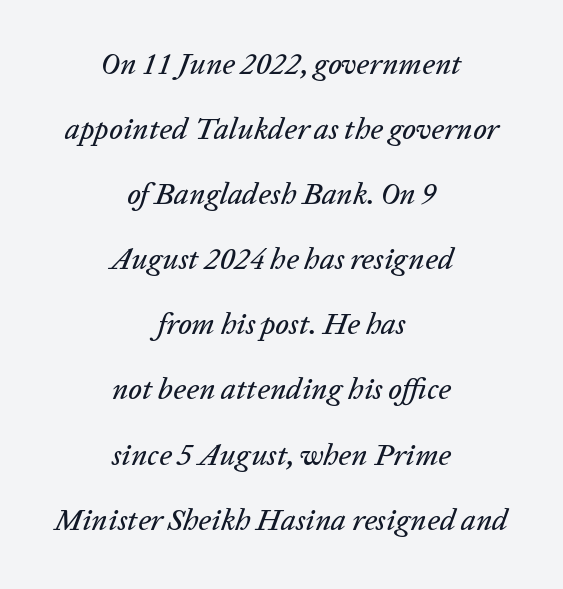
{"italic": "yes", "lean": "right", "slant_degrees": 20, "width": "normal", "stroke_contrast": "low", "x_height": "medium", "monospaced": "no", "underline": "no", "align": "center", "line_spacing": "loose", "line_spacing_ratio": 2.17, "letter_spacing": "normal", "letter_spacing_em": 0.0, "glyph_px": 30}
